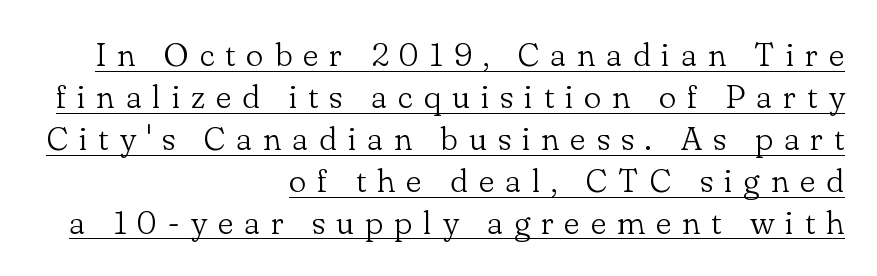
The image shows 33 px light serif type, upright; set right-aligned, normal line spacing (1.27x), unusually wide letter spacing (+0.33 em), underlined; low stroke contrast and a small x-height.
